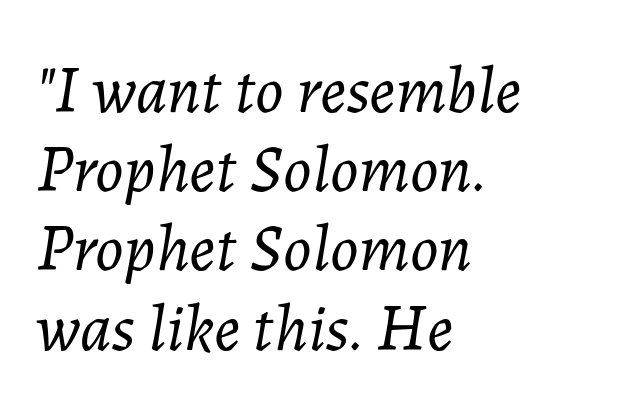
The image shows 66 px light type, italic (leaning right); set left-aligned, line spacing 1.2x, normal letter spacing, not underlined; low stroke contrast and a medium x-height.
